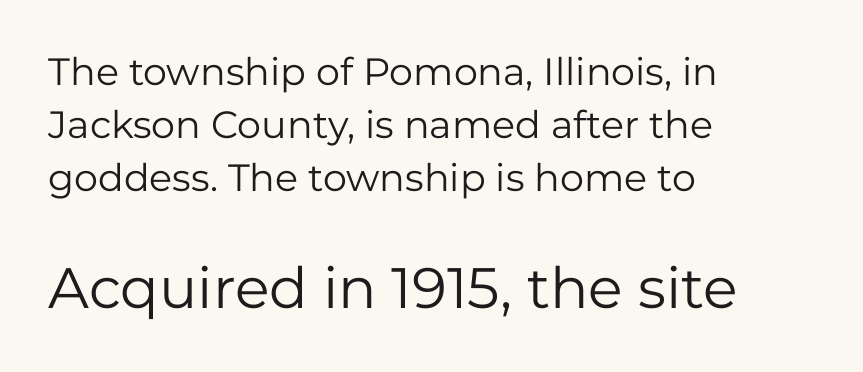
A typesetter would call this proportional, since set widths differ per character. A typesetter would label this face a sans. Larger block? The one below; the one above is distinctly smaller. These lines sit exactly where default settings would place them. The specimen omits any rule beneath the text block's lines. The cut favours lightness, reaching ordinary text weight at its darkest.
